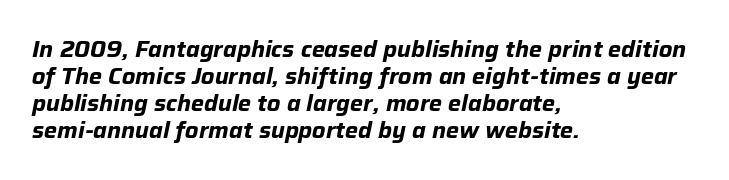
Quick note: italic. Honestly, there is no underline to notice here at all. The tracking reads as untouched default to a designer's eye. Students, this is bold: see how much ink each stroke carries. Is the block centered? No — it sits flush against the left margin.
